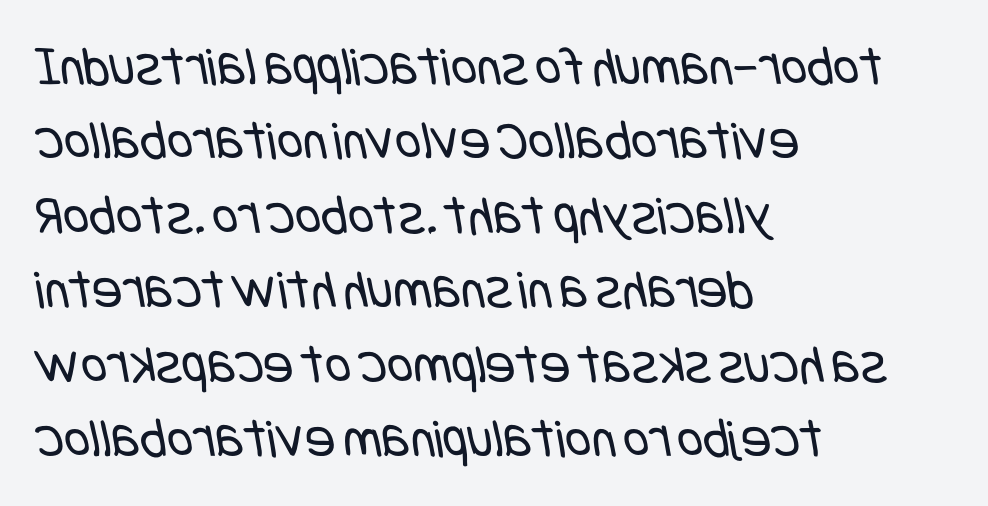
{"serif": "no", "bold": "no", "weight": "regular", "width": "condensed", "stroke_contrast": "low", "x_height": "large", "underline": "no", "align": "left", "line_spacing": "normal", "line_spacing_ratio": 1.33, "letter_spacing": "normal", "letter_spacing_em": 0.0, "glyph_px": 56}
